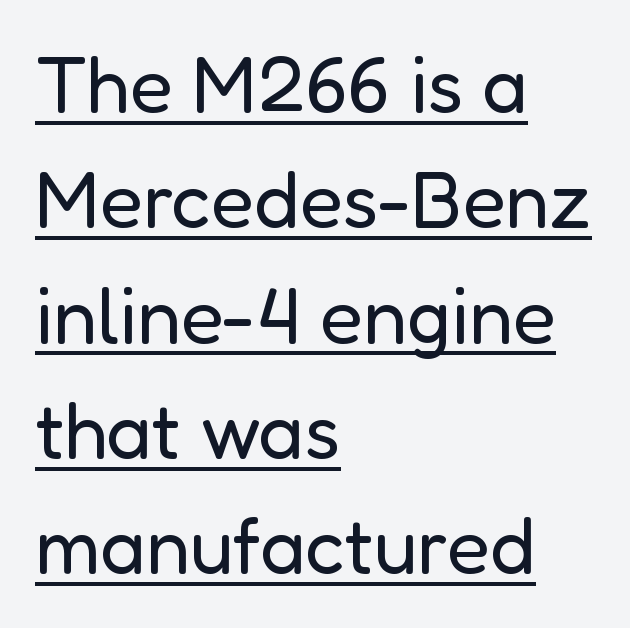
Every stem runs plumb, perpendicular to the baseline. The letters sit at their default tracking, neither squeezed nor spread. A quiet, ordinary-to-light weight characterises the typeface. Short and long lines alike share a common starting point at left. The space between consecutive lines is moderate.
